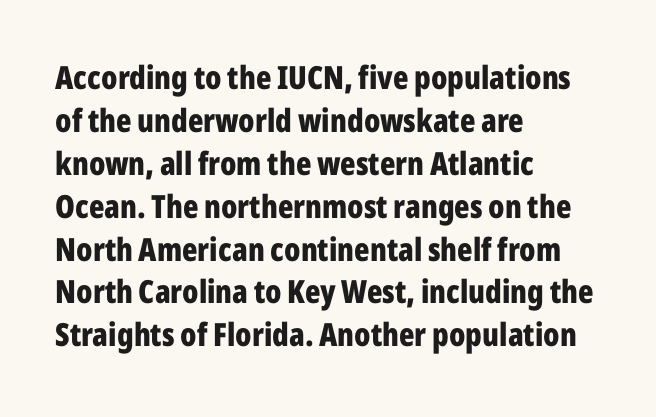
The image shows 32 px bold, condensed sans-serif type, upright; set left-aligned, normal line spacing (1.34x), normal letter spacing, not underlined; low stroke contrast and a medium x-height.
